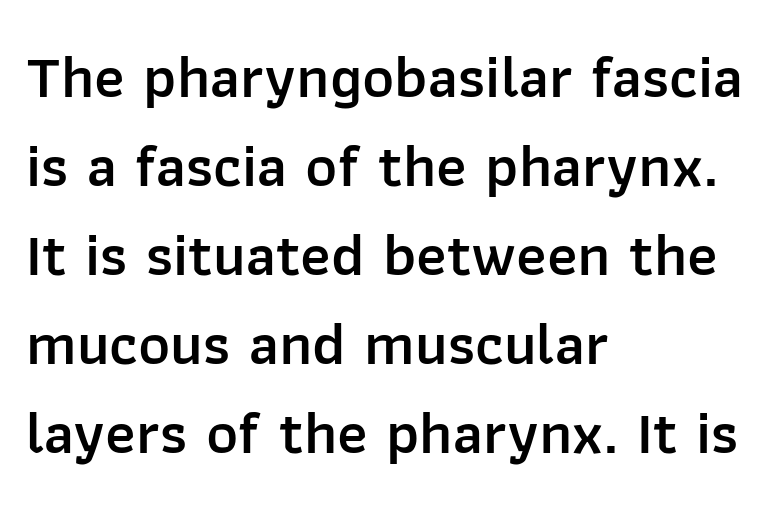
{"serif": "no", "italic": "no", "bold": "semi", "weight": "semibold", "width": "normal", "stroke_contrast": "low", "x_height": "medium", "monospaced": "no", "underline": "no", "align": "left", "line_spacing": "normal", "line_spacing_ratio": 1.46, "letter_spacing": "normal", "letter_spacing_em": 0.0, "glyph_px": 61}
